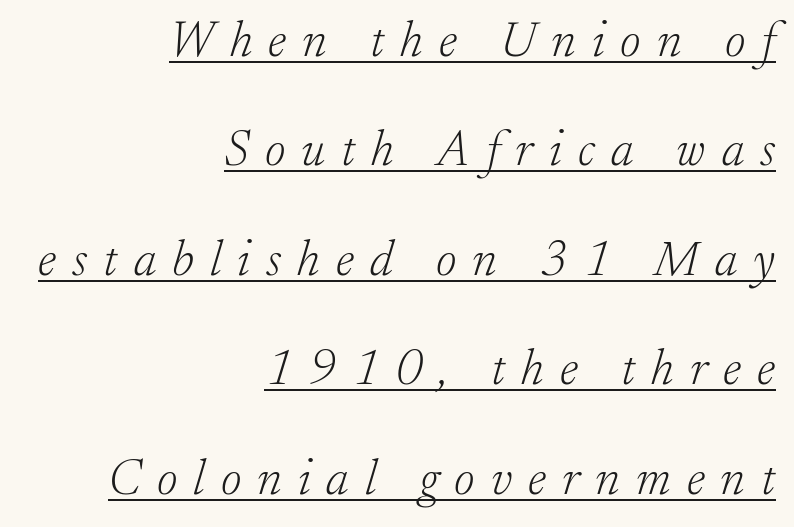
The face used here is rendered with a markedly widened letterfit. The strokes carry an ordinary text weight at most. Characters are canted at an angle relative to the baseline's perpendicular. Short and long lines alike share a common ending point at right. You can tell from the footed stems that serif type was used. The line-height multiplier appears high, well above default.
